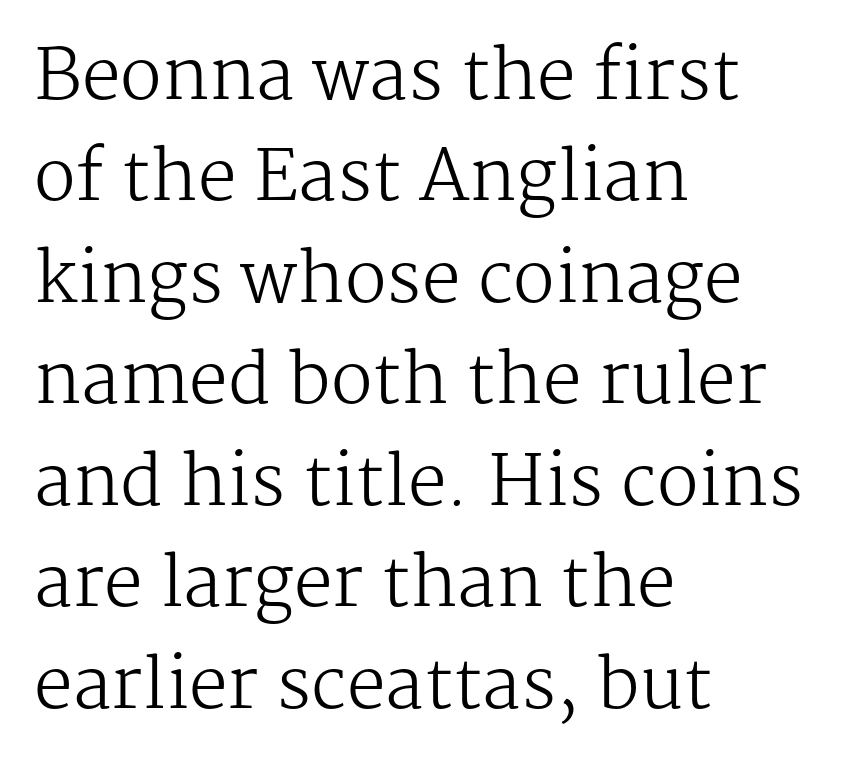
The space directly below the letters is spotless. Unlike italic type, these characters show no tilt at all. Default kerning and tracking; the words read as compact shapes. Serifs: yes, visible at the terminals of the letterforms. Proportional: the letters do not fall into vertical columns. This sample is left-justified, so line endings fall wherever the words run out.
